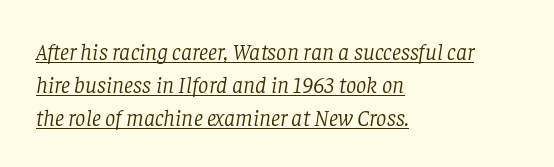
The image shows 23 px text type, italic (leaning right); set left-aligned, normal line spacing (1.43x), normal letter spacing, underlined.
